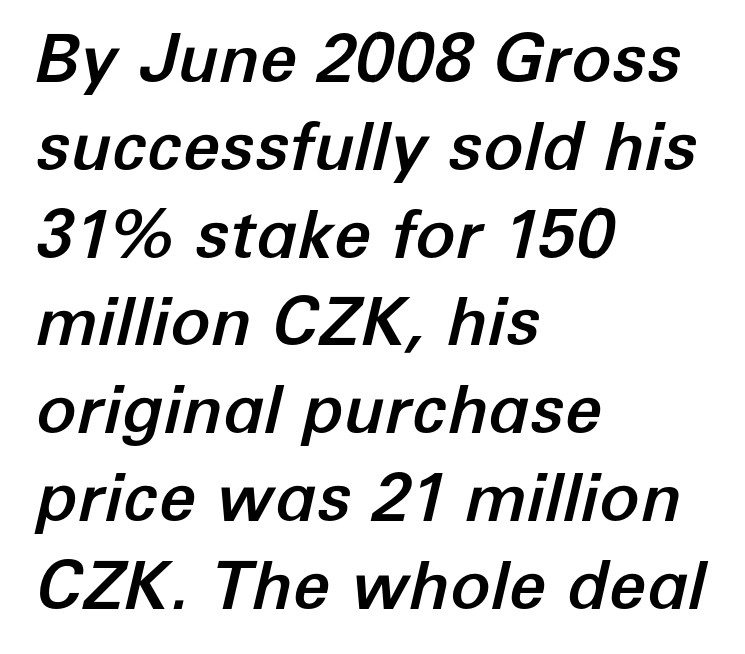
Q: Is the text italic (slanted)? A: Yes, it leans right by about 12 degrees.
Q: Is the text underlined? A: No.
Q: How is the paragraph aligned? A: Left-aligned.
Q: Is the spacing between letters normal or unusually wide? A: Normal.
Q: Is the spacing between lines tight, normal or loose? A: Normal.
Q: Width (condensed, normal, or wide)? A: Normal.
Q: Stroke contrast? A: Low.
Q: x-height? A: Medium.
Q: Monospaced? A: No.
